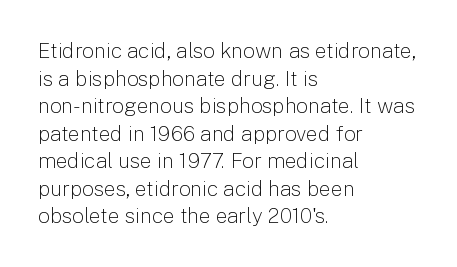
Q: Is the text bold? A: No.
Q: Is the text italic (slanted)? A: No, it is upright.
Q: Is the text underlined? A: No.
Q: How is the paragraph aligned? A: Left-aligned.
Q: Is the spacing between letters normal or unusually wide? A: Normal.
Q: Is the spacing between lines tight, normal or loose? A: Normal.
